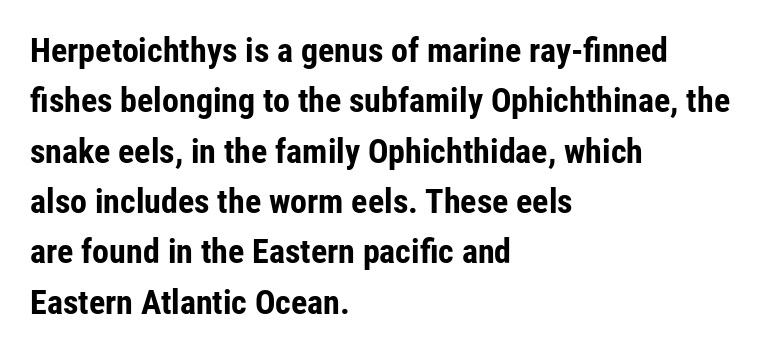
{"serif": "no", "italic": "no", "bold": "yes", "weight": "bold", "width": "condensed", "stroke_contrast": "low", "x_height": "medium", "monospaced": "no", "underline": "no", "align": "left", "line_spacing": "normal", "line_spacing_ratio": 1.48, "letter_spacing": "normal", "letter_spacing_em": 0.0, "glyph_px": 34}
